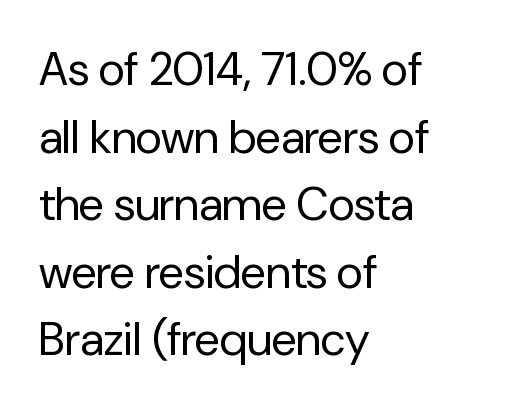
{"serif": "no", "italic": "no", "bold": "no", "weight": "regular", "width": "normal", "stroke_contrast": "low", "x_height": "medium", "monospaced": "no", "underline": "no", "align": "left", "line_spacing": "normal", "line_spacing_ratio": 1.47, "letter_spacing": "normal", "letter_spacing_em": 0.0, "glyph_px": 46}
